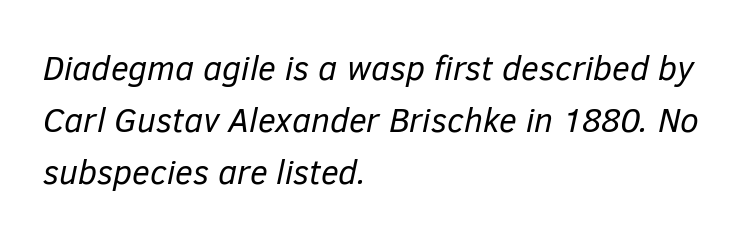
Glance below the letters and you will spot only blank space. Where is the straight margin? On the left. Nothing unusual about the tracking: characters are spaced as the font intends. The lettering tilts uniformly, giving the passage an italic look.
